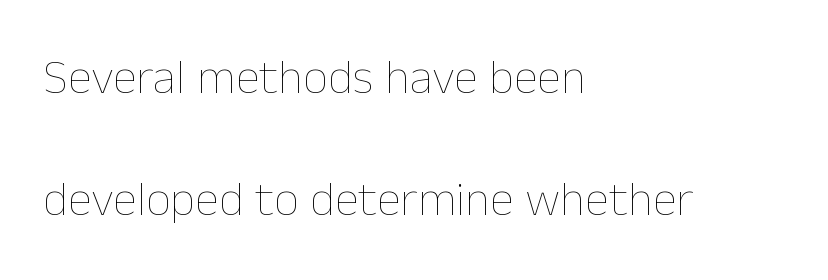
{"italic": "no", "bold": "no", "weight": "thin", "width": "normal", "stroke_contrast": "low", "x_height": "medium", "monospaced": "no", "underline": "no", "align": "left", "line_spacing": "loose", "line_spacing_ratio": 2.5, "letter_spacing": "normal", "letter_spacing_em": 0.0, "glyph_px": 49}
